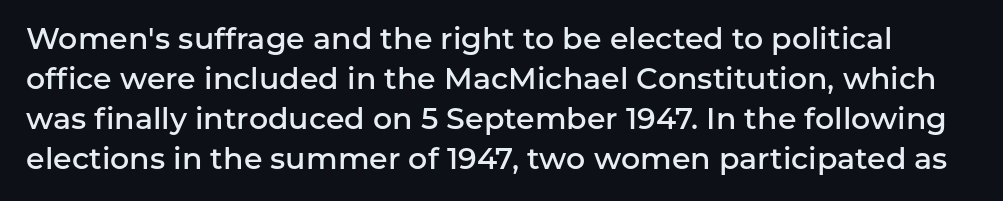
The image shows 30 px semibold sans-serif type, upright; set normal line spacing (1.33x), normal letter spacing, not underlined; low stroke contrast and a medium x-height.
